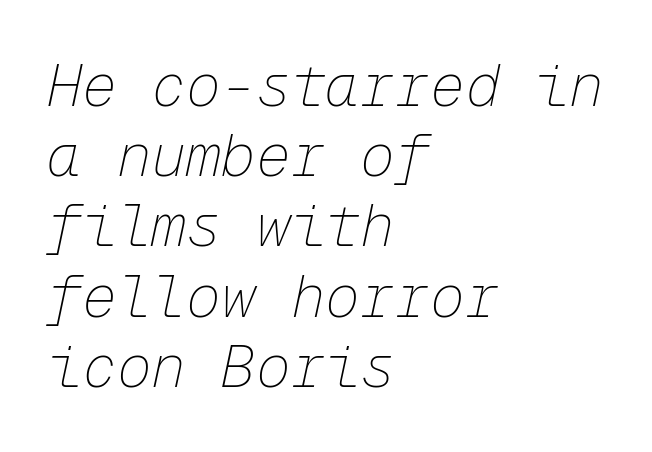
Q: Is the text bold? A: No.
Q: Is the text italic (slanted)? A: Yes, it leans right by about 12 degrees.
Q: Is the text underlined? A: No.
Q: How is the paragraph aligned? A: Left-aligned.
Q: Is the spacing between letters normal or unusually wide? A: Normal.
Q: Width (condensed, normal, or wide)? A: Normal.
Q: Stroke contrast? A: Low.
Q: x-height? A: Medium.
Q: Monospaced? A: Yes.
